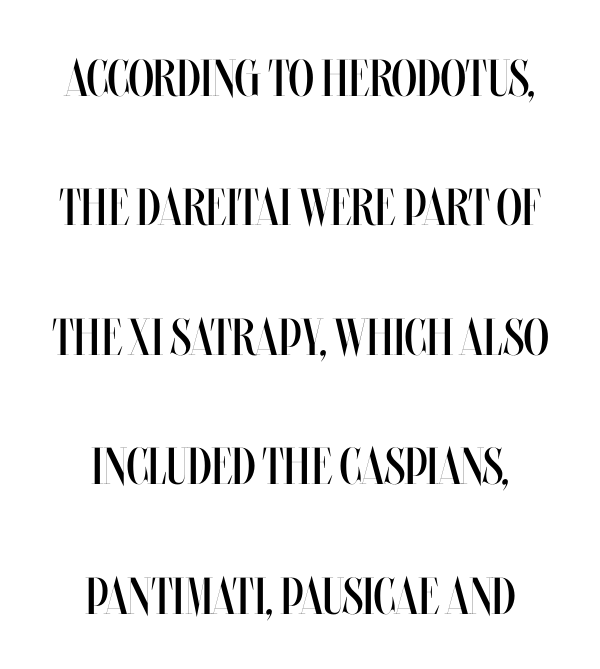
{"italic": "no", "bold": "no", "weight": "regular", "width": "condensed", "stroke_contrast": "medium", "x_height": "large", "monospaced": "no", "underline": "no", "align": "center", "line_spacing": "loose", "line_spacing_ratio": 2.49, "letter_spacing": "normal", "letter_spacing_em": 0.0, "glyph_px": 52}
